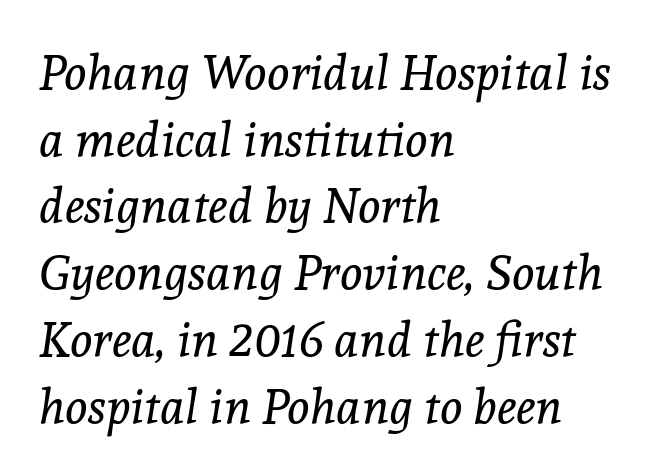
The lines sit at an ordinary, default distance from one another. This rendering uses left alignment, leaving the right contour irregular. Is the stroke heavy? The answer is a plain regular-or-lighter. Rendered with sloped, italic letterforms. Note the varied advance widths — an 'i' is clearly narrower than an 'm'.
